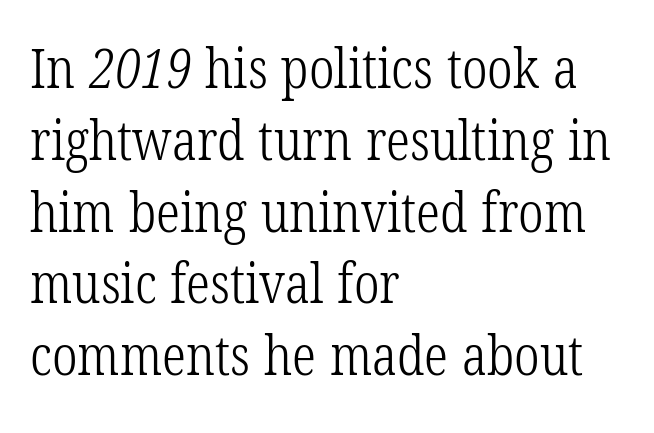
Bold? No — there's no thickening of the strokes. Rows of type keep a routine distance in the vertical direction. What kind of face is this? One with serifs. All the whitespace from short lines collects on the right.
